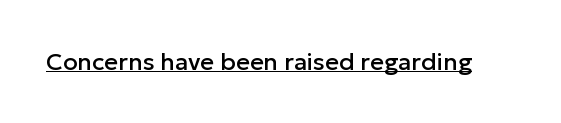
Default kerning and tracking; the words read as compact shapes. Notice how the stems are strictly vertical — no italics here. The glyphs are accompanied by a horizontal stroke just below them.
